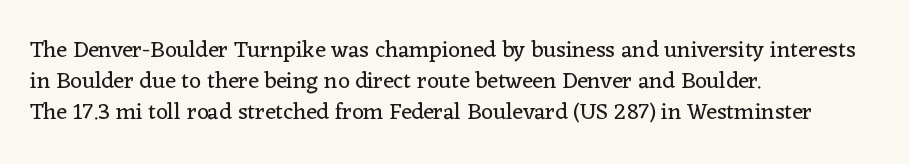
{"italic": "no", "bold": "no", "underline": "no", "align": "left", "line_spacing": "normal", "line_spacing_ratio": 1.34, "letter_spacing": "normal", "letter_spacing_em": 0.0, "glyph_px": 23}
